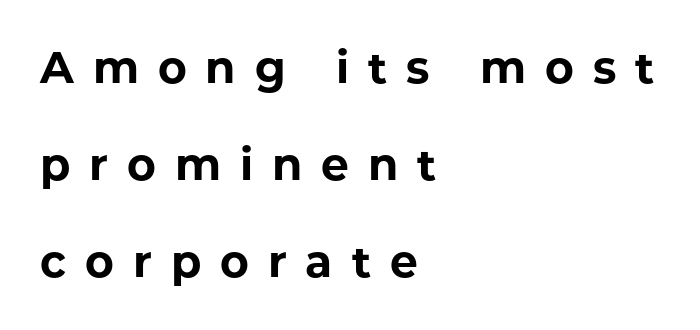
Q: Is the text bold? A: Yes.
Q: Is the text italic (slanted)? A: No, it is upright.
Q: Is the typeface a serif or a sans-serif typeface? A: Sans-serif.
Q: Is the text underlined? A: No.
Q: How is the paragraph aligned? A: Left-aligned.
Q: Is the spacing between letters normal or unusually wide? A: Unusually wide.
Q: Is the spacing between lines tight, normal or loose? A: Loose.
Q: Width (condensed, normal, or wide)? A: Normal.
Q: Stroke contrast? A: Low.
Q: x-height? A: Medium.
Q: Monospaced? A: No.
